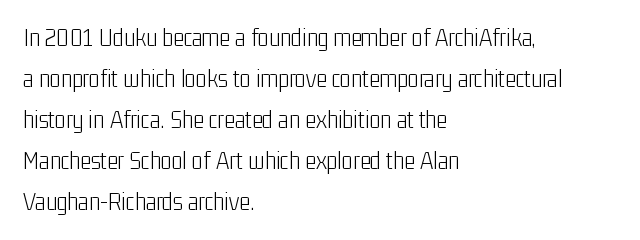
{"italic": "no", "bold": "no", "underline": "no", "align": "left", "line_spacing": "normal", "line_spacing_ratio": 1.58, "letter_spacing": "normal", "letter_spacing_em": 0.0, "glyph_px": 26}
